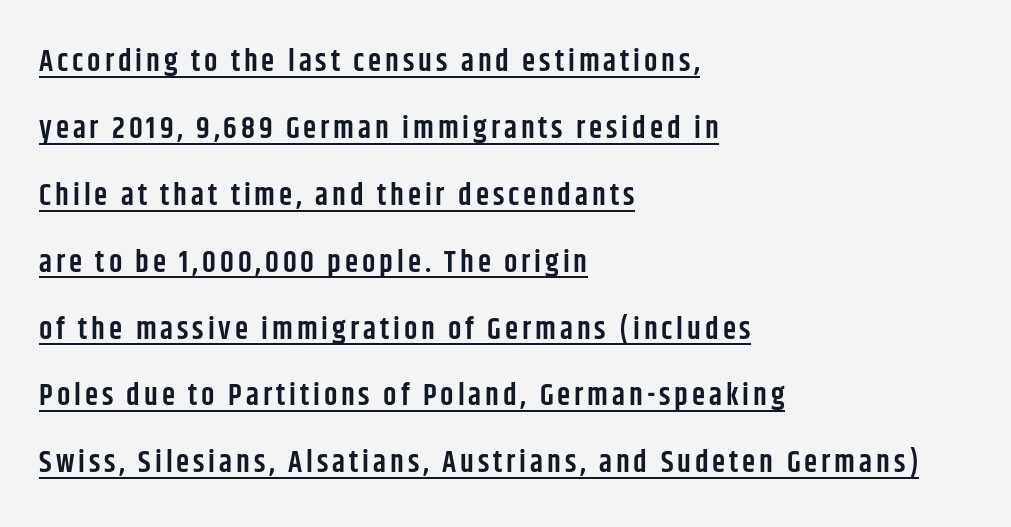
Q: Is the text bold? A: Semi-bold.
Q: Is the text italic (slanted)? A: No, it is upright.
Q: Is the typeface a serif or a sans-serif typeface? A: Sans-serif.
Q: Is the text underlined? A: Yes.
Q: How is the paragraph aligned? A: Left-aligned.
Q: Is the spacing between lines tight, normal or loose? A: Loose.
Q: Width (condensed, normal, or wide)? A: Condensed.
Q: Stroke contrast? A: Low.
Q: x-height? A: Large.
Q: Monospaced? A: No.
